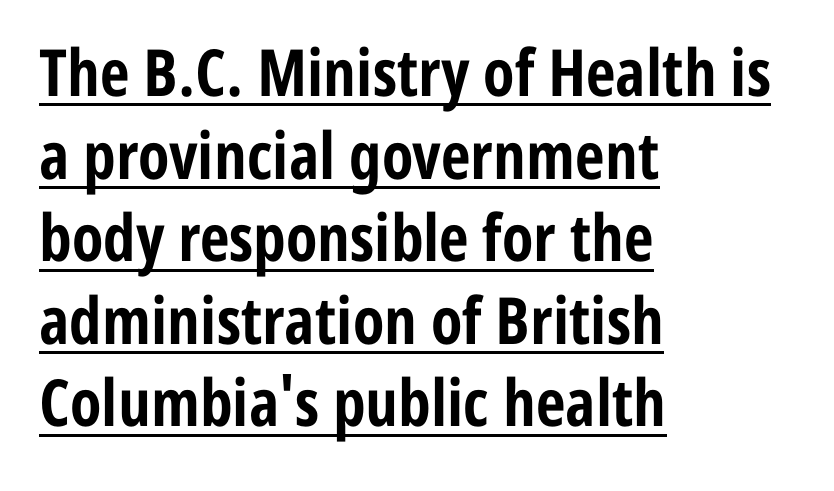
Default kerning and tracking; the words read as compact shapes. Normally led — the rows are evenly, conventionally spaced. Horizontally, the lines are justified to the leading edge only. The specimen includes a rule beneath the text block's lines.
